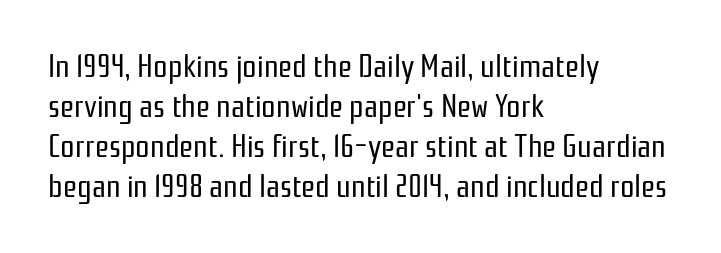
The image shows 32 px regular-weight, condensed sans-serif type, upright; set left-aligned, normal line spacing (1.25x), normal letter spacing, not underlined; low stroke contrast and a medium x-height.
